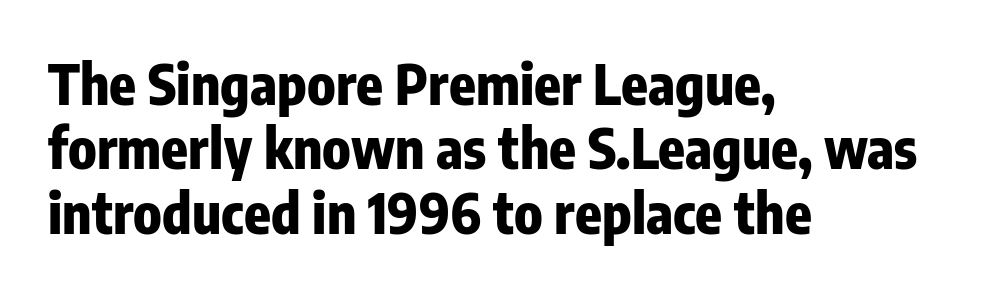
The image shows 55 px heavy, condensed sans-serif type, upright; set left-aligned, line spacing 1.17x, normal letter spacing, not underlined; low stroke contrast and a medium x-height.
